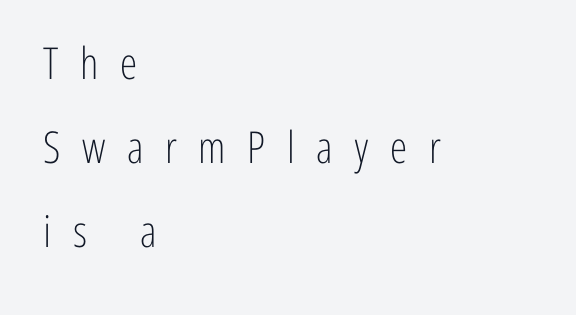
Q: Is the text bold? A: No.
Q: Is the text italic (slanted)? A: No, it is upright.
Q: Is the typeface a serif or a sans-serif typeface? A: Sans-serif.
Q: Is the text underlined? A: No.
Q: How is the paragraph aligned? A: Left-aligned.
Q: Is the spacing between letters normal or unusually wide? A: Unusually wide.
Q: Is the spacing between lines tight, normal or loose? A: Loose.
Q: Width (condensed, normal, or wide)? A: Condensed.
Q: Stroke contrast? A: Low.
Q: x-height? A: Medium.
Q: Monospaced? A: No.
